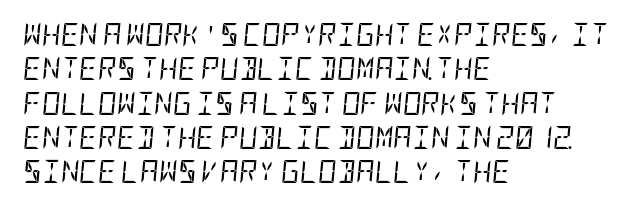
Q: Is the text bold? A: No.
Q: Is the text italic (slanted)? A: Yes, it leans right by about 5 degrees.
Q: Is the text underlined? A: No.
Q: How is the paragraph aligned? A: Left-aligned.
Q: Is the spacing between letters normal or unusually wide? A: Normal.
Q: Is the spacing between lines tight, normal or loose? A: Normal.
